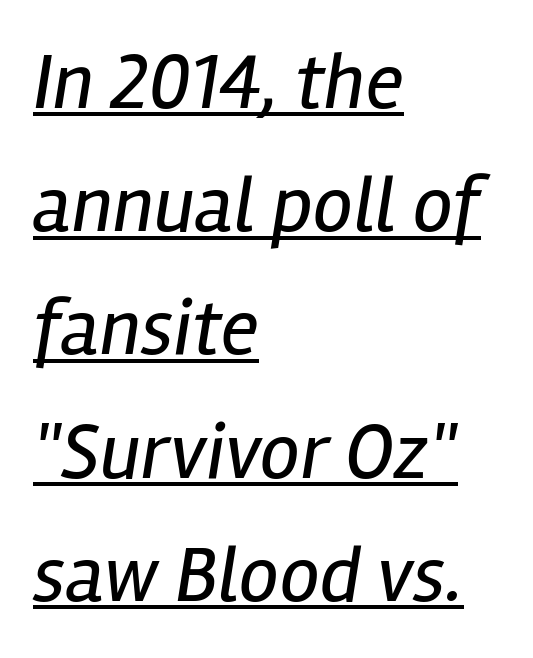
The image shows 80 px regular-weight, condensed type, italic (leaning right); set left-aligned, normal line spacing (1.54x), normal letter spacing, underlined; low stroke contrast and a medium x-height.
